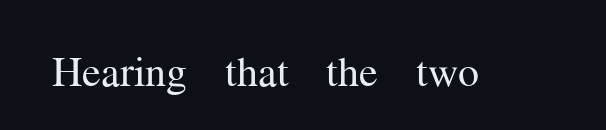
Q: Is the text bold? A: No.
Q: Is the text italic (slanted)? A: No, it is upright.
Q: Is the typeface a serif or a sans-serif typeface? A: Serif.
Q: Is the text underlined? A: No.
Q: Is the spacing between letters normal or unusually wide? A: Normal.
Q: Width (condensed, normal, or wide)? A: Normal.
Q: Stroke contrast? A: Medium.
Q: x-height? A: Medium.
Q: Monospaced? A: No.
